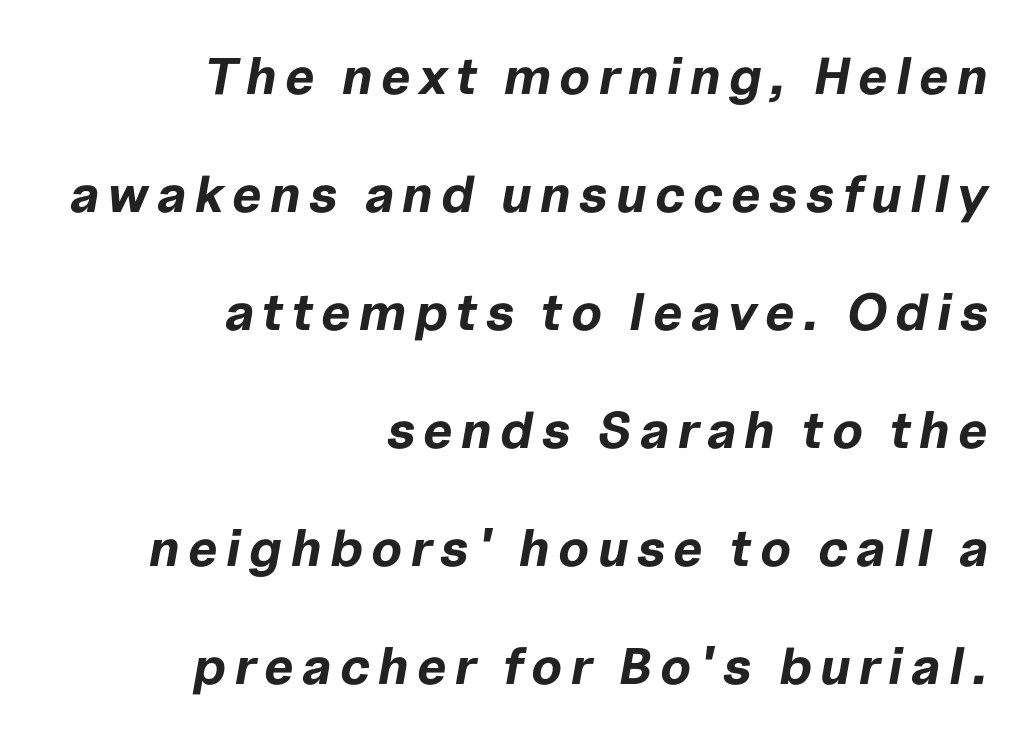
Strong, thick strokes mark this as bold type. Lines of text with bare space underneath. Here the designer chose a conventional face with non-uniform glyph widths. All the whitespace from short lines collects on the left. Emphasis-style slanted type is in use.
